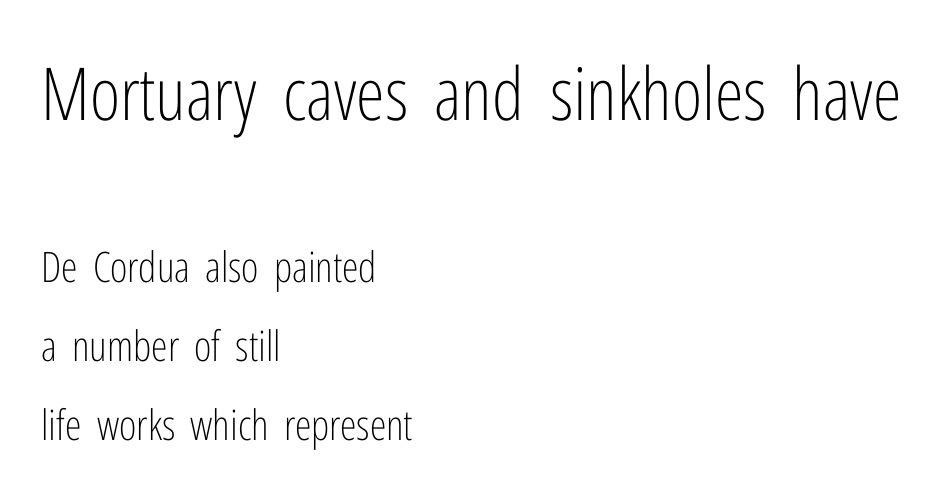
{"serif": "no", "italic": "no", "bold": "no", "weight": "light", "width": "condensed", "stroke_contrast": "low", "x_height": "medium", "monospaced": "no", "underline": "no", "align": "left", "line_spacing_ratio": 1.88, "letter_spacing": "normal", "letter_spacing_em": 0.0, "larger_block": "first", "size_ratio": 1.74, "glyph_px": 73}
